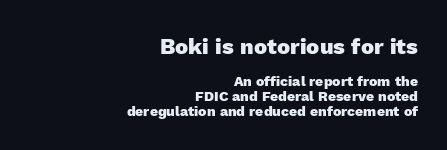
{"italic": "no", "bold": "yes", "underline": "no", "align": "right", "line_spacing": "tight", "line_spacing_ratio": 1.06, "letter_spacing": "normal", "letter_spacing_em": 0.0, "larger_block": "first", "size_ratio": 1.57, "glyph_px": 22}
